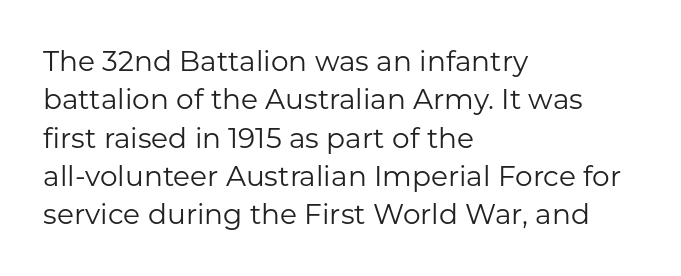
The image shows 28 px regular-weight sans-serif type, upright; set left-aligned, normal line spacing (1.37x), normal letter spacing, not underlined; low stroke contrast and a medium x-height.
